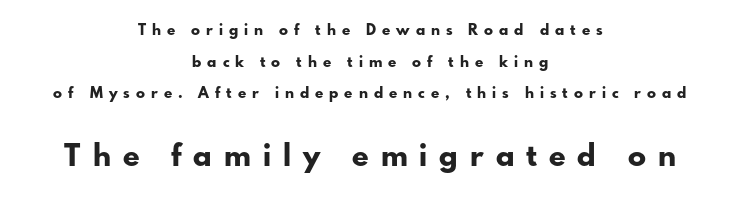
Q: Is the text bold? A: Yes.
Q: Is the text italic (slanted)? A: No, it is upright.
Q: Is the typeface a serif or a sans-serif typeface? A: Sans-serif.
Q: Is the text underlined? A: No.
Q: How is the paragraph aligned? A: Centered.
Q: Is the spacing between letters normal or unusually wide? A: Unusually wide.
Q: Is the spacing between lines tight, normal or loose? A: Loose.
Q: Which block of text is set in a larger size, the first (top) or the second (bottom)? A: The second (bottom) one.
Q: Width (condensed, normal, or wide)? A: Normal.
Q: Stroke contrast? A: Low.
Q: x-height? A: Small.
Q: Monospaced? A: No.
